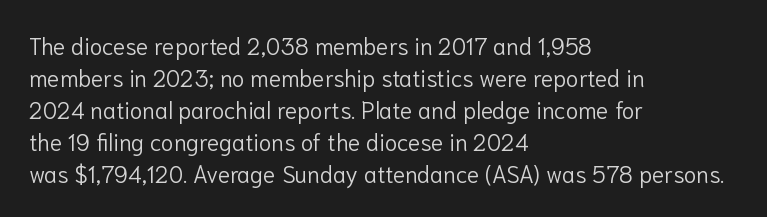
Q: Is the text bold? A: No.
Q: Is the text italic (slanted)? A: No, it is upright.
Q: Is the text underlined? A: No.
Q: How is the paragraph aligned? A: Left-aligned.
Q: Is the spacing between letters normal or unusually wide? A: Normal.
Q: Is the spacing between lines tight, normal or loose? A: Normal.
